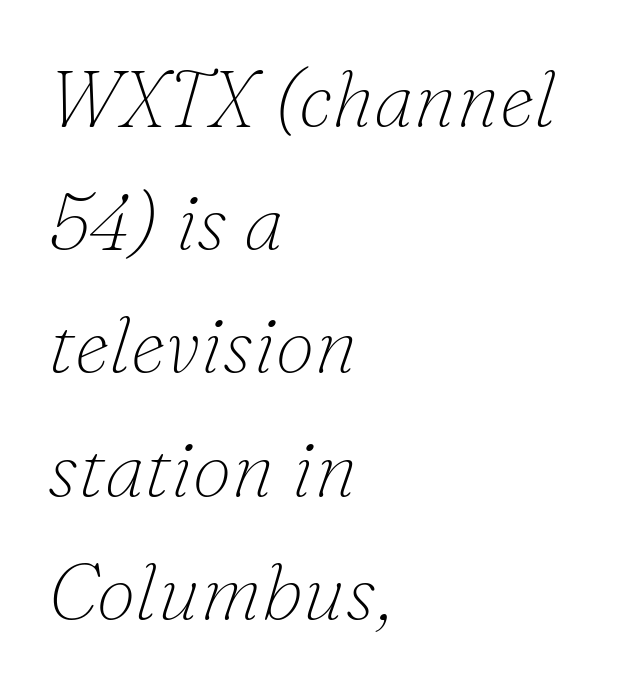
{"serif": "yes", "italic": "yes", "lean": "right", "slant_degrees": 16, "bold": "no", "weight": "thin", "width": "normal", "stroke_contrast": "low", "x_height": "small", "monospaced": "no", "underline": "no", "align": "left", "line_spacing": "normal", "line_spacing_ratio": 1.56, "letter_spacing": "normal", "letter_spacing_em": 0.0, "glyph_px": 79}
